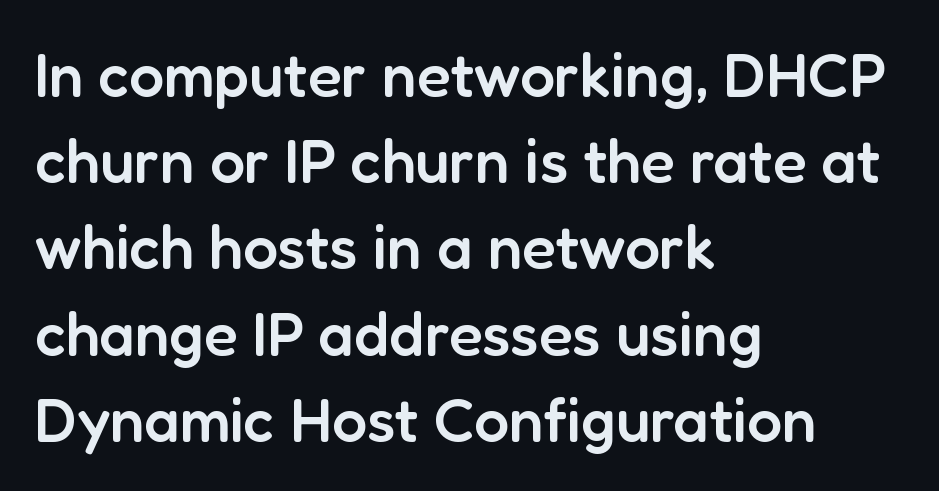
Q: Is the text bold? A: Semi-bold.
Q: Is the text italic (slanted)? A: No, it is upright.
Q: Is the typeface a serif or a sans-serif typeface? A: Sans-serif.
Q: Is the text underlined? A: No.
Q: How is the paragraph aligned? A: Left-aligned.
Q: Is the spacing between letters normal or unusually wide? A: Normal.
Q: Is the spacing between lines tight, normal or loose? A: Normal.
Q: Width (condensed, normal, or wide)? A: Normal.
Q: Stroke contrast? A: Low.
Q: x-height? A: Medium.
Q: Monospaced? A: No.
